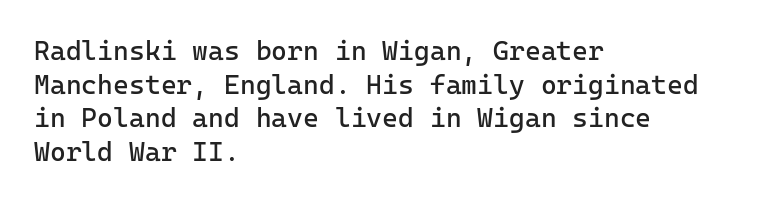
Q: Is the text bold? A: No.
Q: Is the text italic (slanted)? A: No, it is upright.
Q: Is the text underlined? A: No.
Q: How is the paragraph aligned? A: Left-aligned.
Q: Is the spacing between letters normal or unusually wide? A: Normal.
Q: Is the spacing between lines tight, normal or loose? A: Normal.
